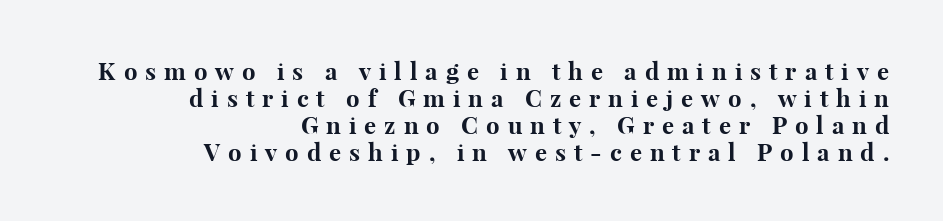
The image shows 24 px bold type, upright; set right-aligned, tight line spacing (1.12x), unusually wide letter spacing (+0.33 em), not underlined.
